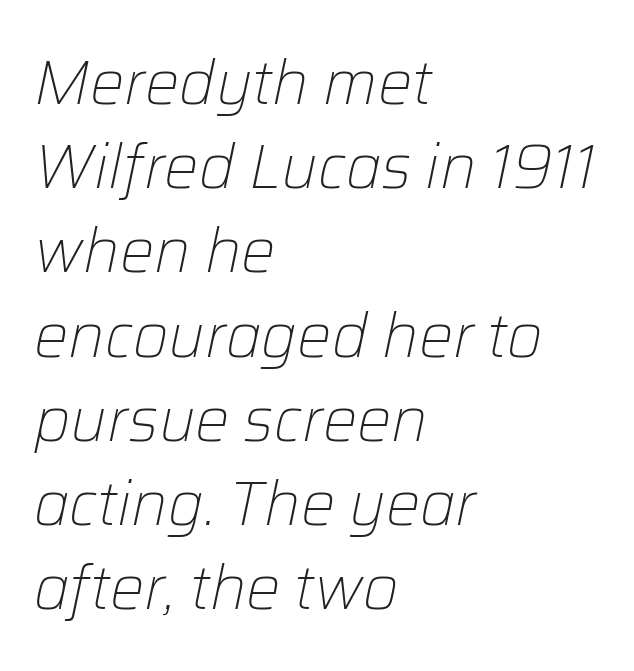
The image shows 61 px light type, italic (leaning right); set left-aligned, normal line spacing (1.38x), normal letter spacing, not underlined; low stroke contrast and a medium x-height.
